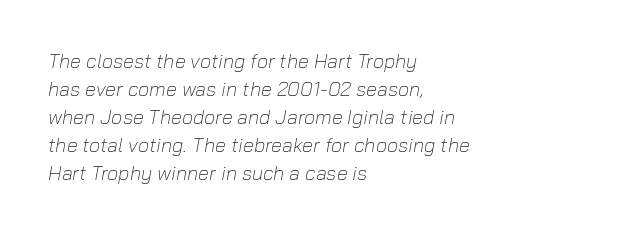
Q: Is the text bold? A: No.
Q: Is the text italic (slanted)? A: Yes, it leans right by about 10 degrees.
Q: Is the text underlined? A: No.
Q: How is the paragraph aligned? A: Left-aligned.
Q: Is the spacing between letters normal or unusually wide? A: Normal.
Q: Is the spacing between lines tight, normal or loose? A: Normal.
